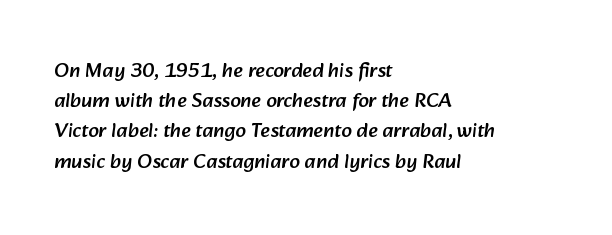
The image shows 21 px text type; set left-aligned, normal line spacing (1.44x), normal letter spacing, not underlined.
